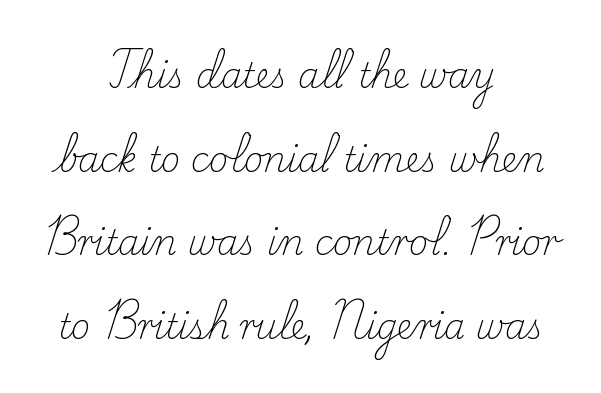
{"serif": "yes", "bold": "no", "weight": "light", "width": "normal", "stroke_contrast": "low", "x_height": "small", "monospaced": "no", "underline": "no", "align": "center", "line_spacing": "loose", "line_spacing_ratio": 2.46, "letter_spacing": "normal", "letter_spacing_em": 0.0, "glyph_px": 34}
